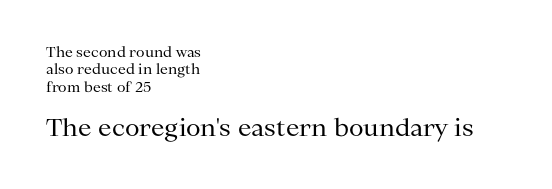
The passage is arranged the way most books set body copy — flush left. Words appear dense and cohesive because spacing is normal. The specimen reads as upright at a glance. Weight: not bold — regular or lighter. A student would notice the bottom passage is typeset larger than what precedes it.
